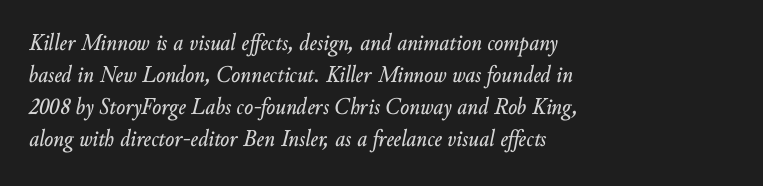
{"italic": "yes", "lean": "right", "slant_degrees": 10, "underline": "no", "align": "left", "line_spacing": "normal", "line_spacing_ratio": 1.34, "letter_spacing": "normal", "letter_spacing_em": 0.0, "glyph_px": 24}
